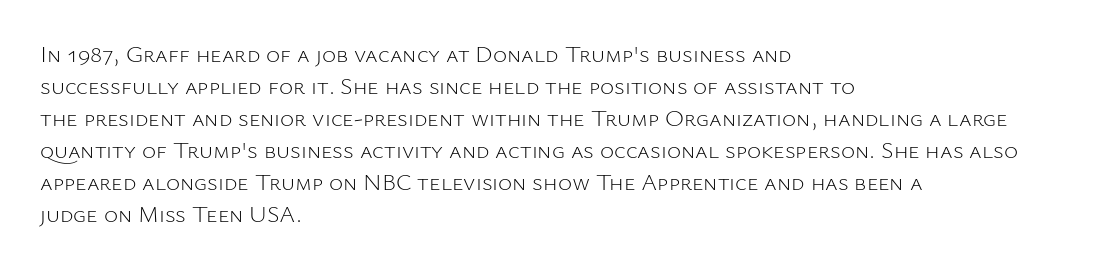
A bare baseline throughout the passage. Does the lettering tilt? It doesn't — this is upright. Leftover space on each line is placed entirely after the last word. Regarding leading, the lines here are spaced in the standard way. Inter-character spacing is left at the font's built-in metrics. Compared with a typical body face, this is equally light or lighter still.
